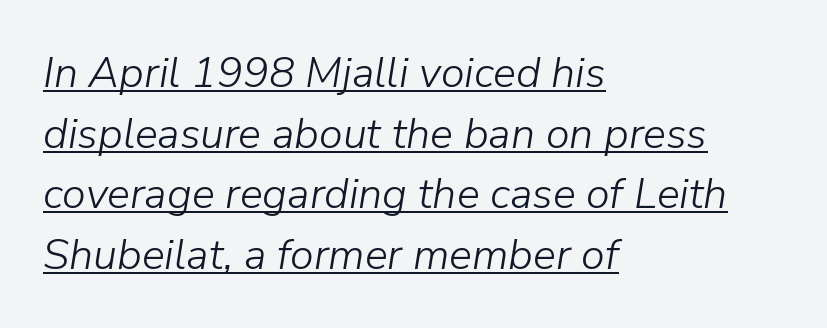
Q: Is the text bold? A: No.
Q: Is the text italic (slanted)? A: Yes, it leans right by about 9 degrees.
Q: Is the text underlined? A: Yes.
Q: How is the paragraph aligned? A: Left-aligned.
Q: Is the spacing between letters normal or unusually wide? A: Normal.
Q: Is the spacing between lines tight, normal or loose? A: Normal.
Q: Width (condensed, normal, or wide)? A: Normal.
Q: Stroke contrast? A: Low.
Q: x-height? A: Medium.
Q: Monospaced? A: No.
